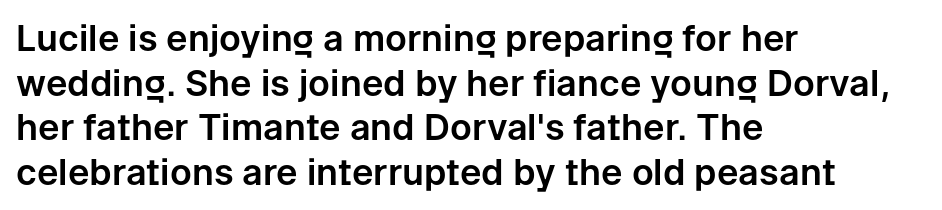
Q: Is the text italic (slanted)? A: No, it is upright.
Q: Is the typeface a serif or a sans-serif typeface? A: Sans-serif.
Q: Is the text underlined? A: No.
Q: How is the paragraph aligned? A: Left-aligned.
Q: Is the spacing between letters normal or unusually wide? A: Normal.
Q: Width (condensed, normal, or wide)? A: Normal.
Q: Stroke contrast? A: Low.
Q: x-height? A: Medium.
Q: Monospaced? A: No.
